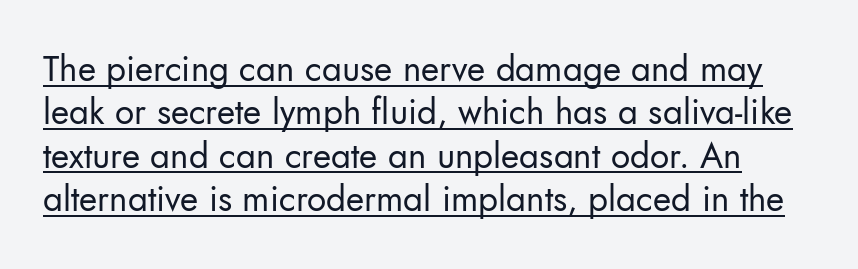
Q: Is the text bold? A: No.
Q: Is the text italic (slanted)? A: No, it is upright.
Q: Is the typeface a serif or a sans-serif typeface? A: Sans-serif.
Q: Is the text underlined? A: Yes.
Q: Is the spacing between letters normal or unusually wide? A: Normal.
Q: Width (condensed, normal, or wide)? A: Normal.
Q: Stroke contrast? A: Low.
Q: x-height? A: Small.
Q: Monospaced? A: No.
